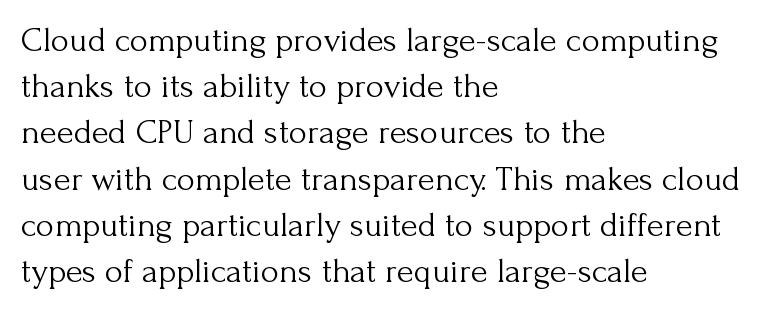
The image shows 35 px light serif type, upright; set left-aligned, normal line spacing (1.32x), normal letter spacing, not underlined; medium stroke contrast and a small x-height.
